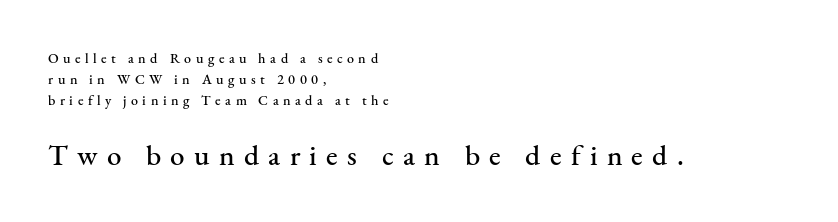
The image shows 29 px serif type, upright; set left-aligned, normal line spacing (1.51x), unusually wide letter spacing (+0.32 em), not underlined; the second (bottom) block is 2.07x larger; medium stroke contrast and a small x-height.
